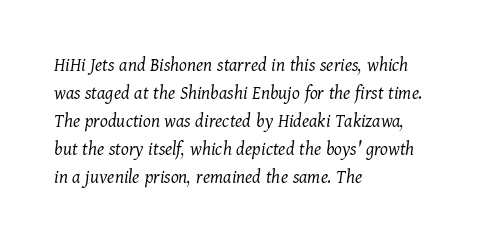
{"italic": "yes", "lean": "right", "slant_degrees": 11, "bold": "no", "underline": "no", "align": "left", "line_spacing": "normal", "line_spacing_ratio": 1.4, "letter_spacing": "normal", "letter_spacing_em": 0.0, "glyph_px": 20}
